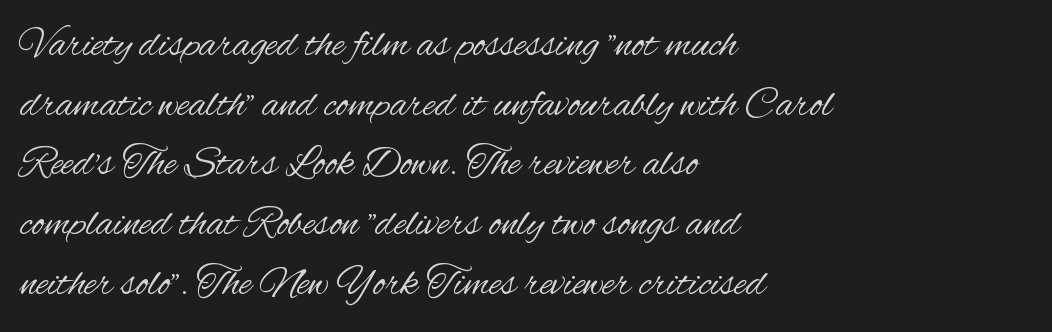
{"serif": "no", "bold": "no", "weight": "regular", "width": "condensed", "stroke_contrast": "medium", "x_height": "small", "monospaced": "no", "underline": "no", "align": "left", "line_spacing": "normal", "line_spacing_ratio": 1.42, "letter_spacing": "normal", "letter_spacing_em": 0.0, "glyph_px": 42}
